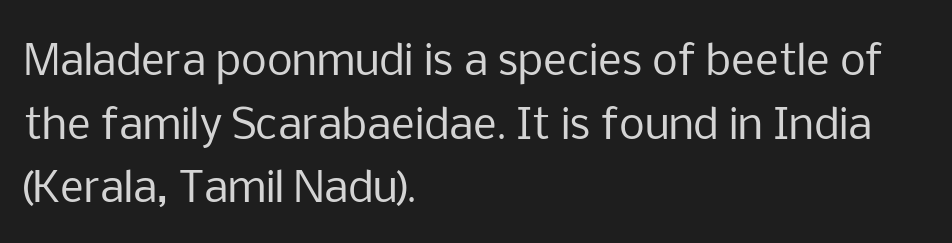
Q: Is the text bold? A: No.
Q: Is the text italic (slanted)? A: No, it is upright.
Q: Is the typeface a serif or a sans-serif typeface? A: Sans-serif.
Q: Is the text underlined? A: No.
Q: How is the paragraph aligned? A: Left-aligned.
Q: Is the spacing between letters normal or unusually wide? A: Normal.
Q: Is the spacing between lines tight, normal or loose? A: Normal.
Q: Width (condensed, normal, or wide)? A: Normal.
Q: Stroke contrast? A: Low.
Q: x-height? A: Medium.
Q: Monospaced? A: No.
